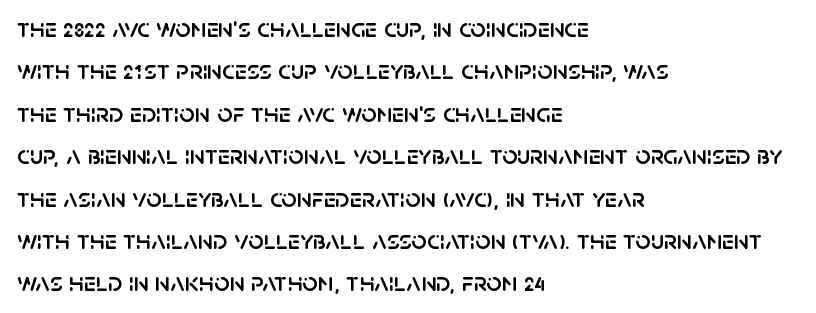
The image shows 27 px text type, upright; set left-aligned, normal line spacing (1.57x), normal letter spacing, not underlined.
